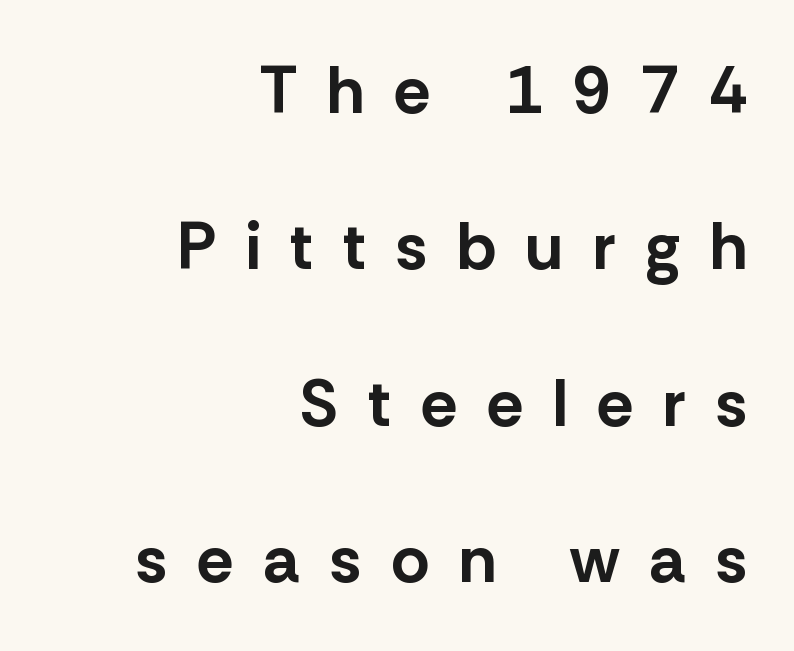
The image shows 66 px bold sans-serif type, upright; set right-aligned, loose line spacing (2.37x), unusually wide letter spacing (+0.45 em), not underlined; low stroke contrast and a medium x-height.
